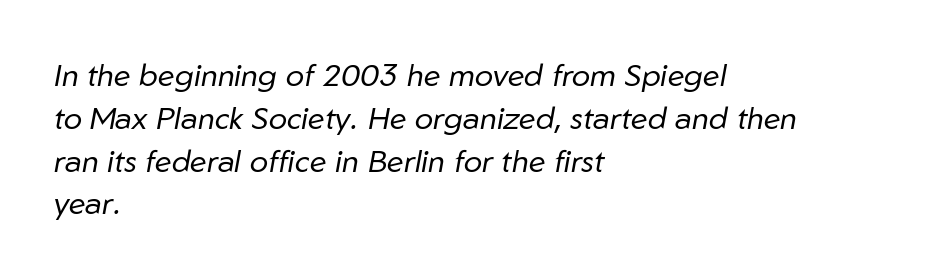
{"italic": "yes", "lean": "right", "slant_degrees": 10, "bold": "no", "weight": "regular", "width": "normal", "stroke_contrast": "low", "x_height": "medium", "monospaced": "no", "underline": "no", "align": "left", "line_spacing": "normal", "line_spacing_ratio": 1.38, "letter_spacing": "normal", "letter_spacing_em": 0.0, "glyph_px": 31}
